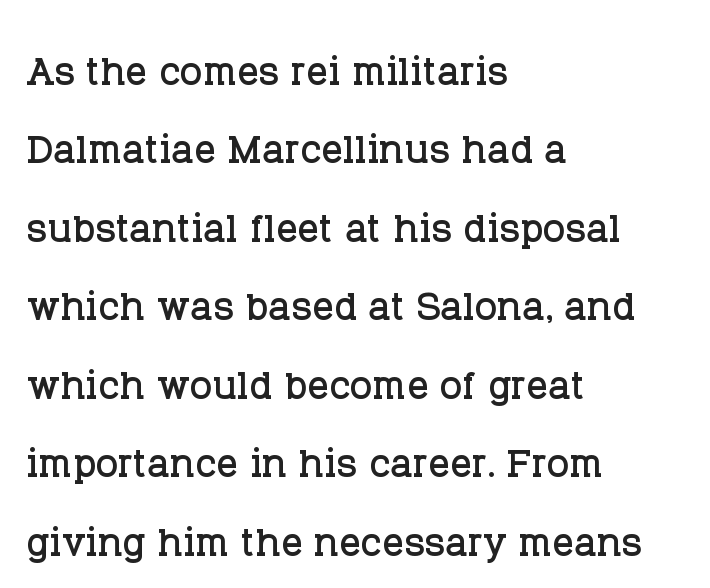
Q: Is the text italic (slanted)? A: No, it is upright.
Q: Is the typeface a serif or a sans-serif typeface? A: Serif.
Q: Is the text underlined? A: No.
Q: How is the paragraph aligned? A: Left-aligned.
Q: Is the spacing between letters normal or unusually wide? A: Normal.
Q: Is the spacing between lines tight, normal or loose? A: Normal.
Q: Width (condensed, normal, or wide)? A: Normal.
Q: Stroke contrast? A: Low.
Q: x-height? A: Large.
Q: Monospaced? A: No.
